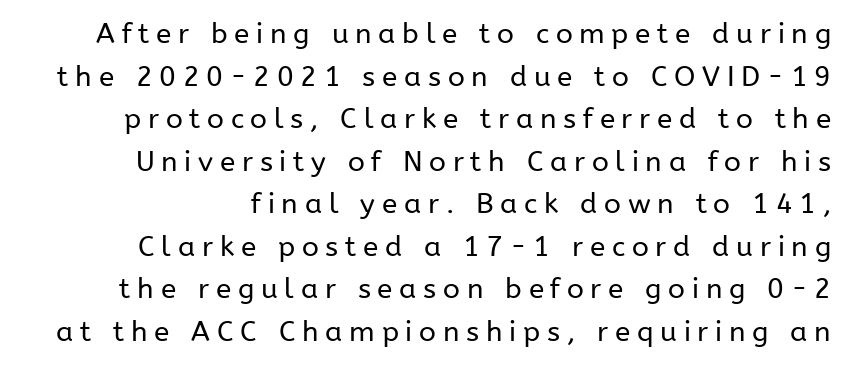
Does extra space separate the letters? Yes, quite a lot of it. These lines are composed in type without serifs. Underline: absent. The face used here is proportionally spaced, like ordinary book or web type. The typography opts for an upright posture over an oblique one. A quiet, ordinary-to-light weight characterises the typeface.
